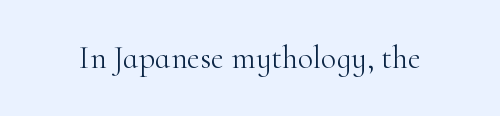
{"serif": "yes", "italic": "no", "bold": "no", "weight": "light", "width": "normal", "stroke_contrast": "high", "x_height": "small", "monospaced": "no", "underline": "no", "letter_spacing": "normal", "letter_spacing_em": 0.0, "glyph_px": 32}
